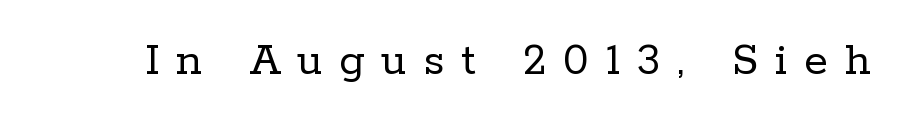
The image shows 48 px regular-weight serif type, upright; set unusually wide letter spacing (+0.35 em), not underlined; low stroke contrast and a medium x-height.
